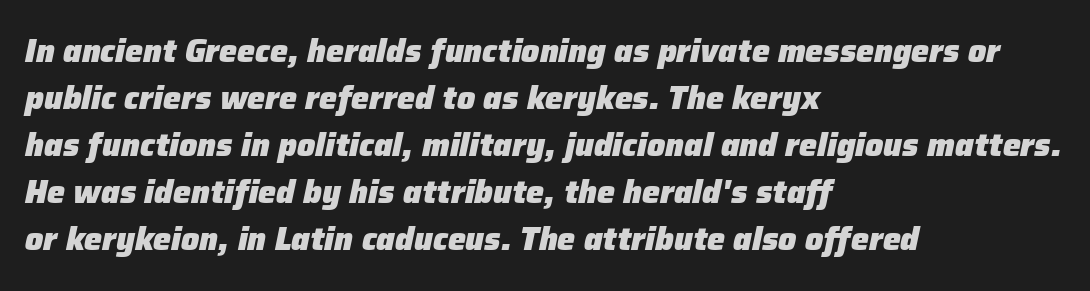
{"italic": "yes", "lean": "right", "slant_degrees": 12, "bold": "yes", "weight": "heavy", "width": "normal", "stroke_contrast": "low", "x_height": "medium", "monospaced": "no", "underline": "no", "align": "left", "line_spacing": "normal", "line_spacing_ratio": 1.47, "letter_spacing": "normal", "letter_spacing_em": 0.0, "glyph_px": 32}
